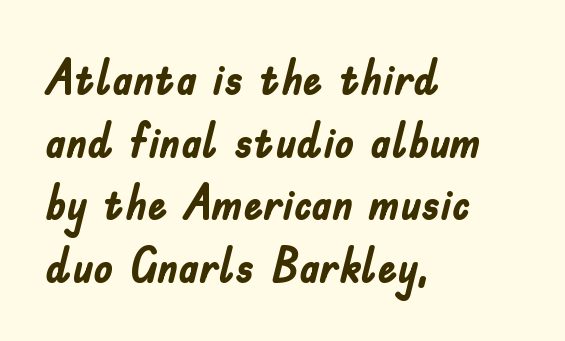
Q: Is the text bold? A: Yes.
Q: Is the text italic (slanted)? A: Yes.
Q: Is the typeface a serif or a sans-serif typeface? A: Sans-serif.
Q: Is the text underlined? A: No.
Q: How is the paragraph aligned? A: Left-aligned.
Q: Is the spacing between letters normal or unusually wide? A: Normal.
Q: Is the spacing between lines tight, normal or loose? A: Normal.
Q: Width (condensed, normal, or wide)? A: Condensed.
Q: Stroke contrast? A: Low.
Q: x-height? A: Small.
Q: Monospaced? A: No.
